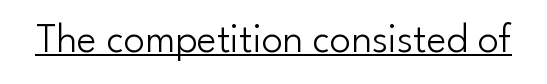
The passage shown is typed in a proportional face where columns would drift. This is roman type, the default non-slanted kind. Words appear dense and cohesive because spacing is normal. These characters rest on top of a visible drawn line. Letters have the restrained weight of plain body copy at most.
